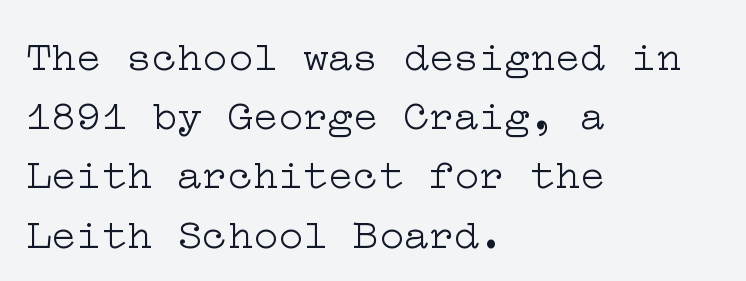
The image shows 42 px light, wide serif type, upright; set left-aligned, normal line spacing (1.41x), normal letter spacing, not underlined; low stroke contrast and a medium x-height.
